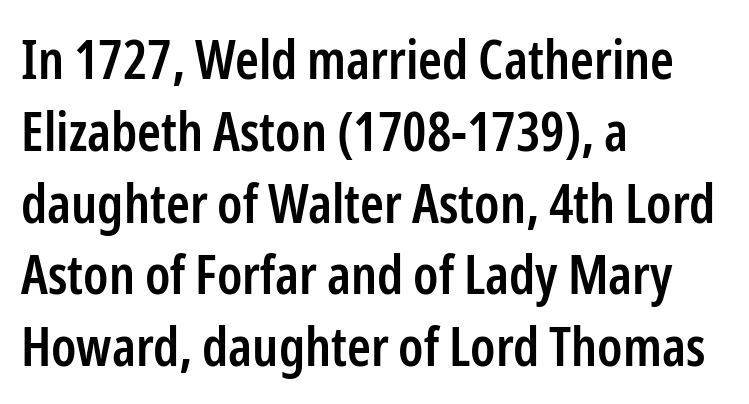
Look at the tracking — it's just the regular setting, nothing added. Words float on clear page, feet unadorned. Italic? Not at all — the glyphs are vertical. A typesetter would call this proportional, since set widths differ per character. Emphasis by weight is partial: semibold. These lines stack with their left ends in a neat column.
